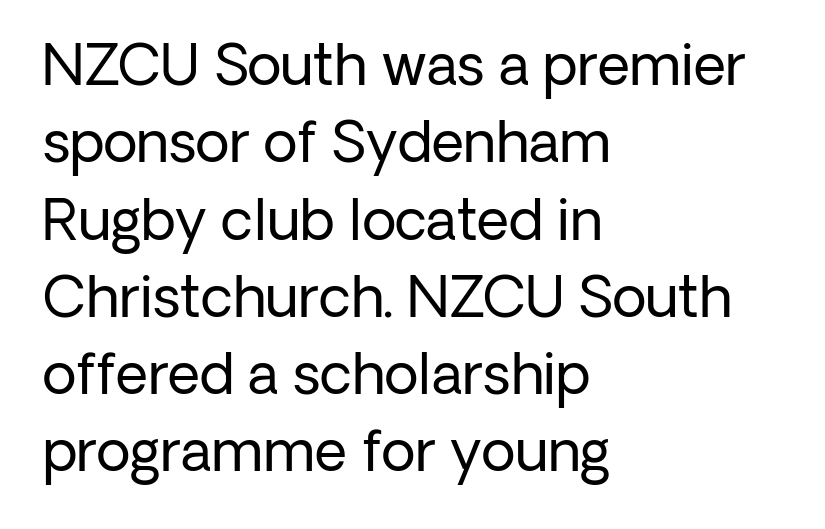
The image shows 56 px regular-weight sans-serif type, upright; set left-aligned, normal line spacing (1.38x), normal letter spacing, not underlined; low stroke contrast and a medium x-height.
